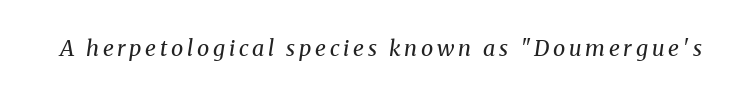
Q: Is the text bold? A: No.
Q: Is the text italic (slanted)? A: Yes, it leans right by about 8 degrees.
Q: Is the text underlined? A: No.
